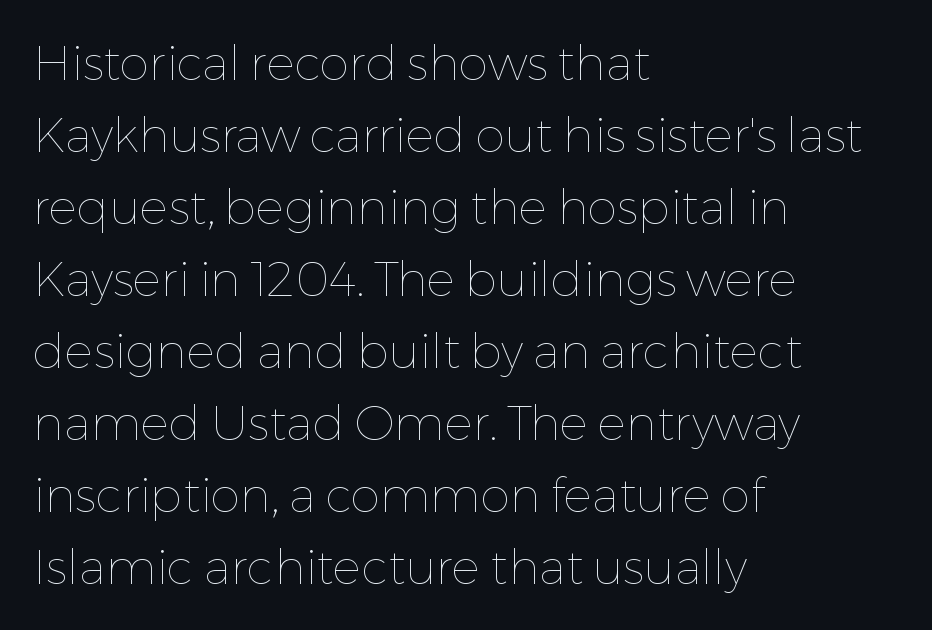
Q: Is the text bold? A: No.
Q: Is the text italic (slanted)? A: No, it is upright.
Q: Is the text underlined? A: No.
Q: How is the paragraph aligned? A: Left-aligned.
Q: Is the spacing between letters normal or unusually wide? A: Normal.
Q: Is the spacing between lines tight, normal or loose? A: Normal.
Q: Width (condensed, normal, or wide)? A: Normal.
Q: Stroke contrast? A: Low.
Q: x-height? A: Medium.
Q: Monospaced? A: No.
